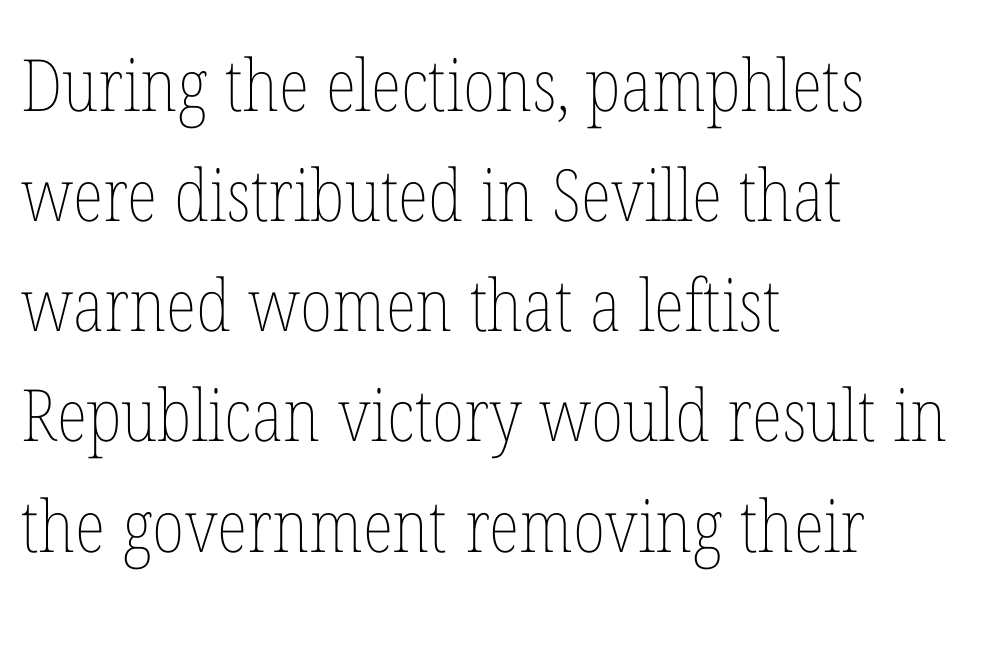
The image shows 72 px thin, condensed type, upright; set left-aligned, normal line spacing (1.53x), normal letter spacing, not underlined; low stroke contrast and a medium x-height.
